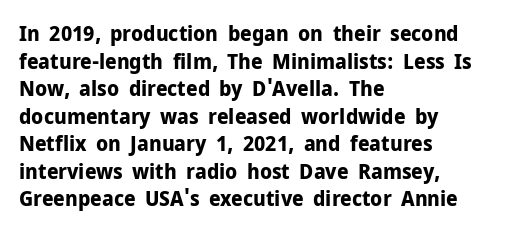
The image shows 21 px bold type, upright; set left-aligned, normal line spacing (1.31x), normal letter spacing, not underlined.
